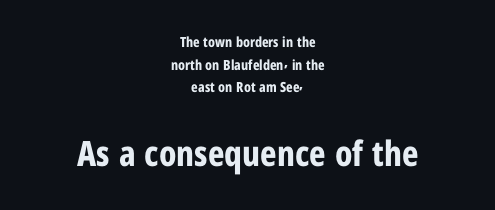
The image shows 35 px bold, condensed sans-serif type, upright; set centered, normal line spacing (1.62x), normal letter spacing, not underlined; the second (bottom) block is 2.5x larger; low stroke contrast and a medium x-height.
